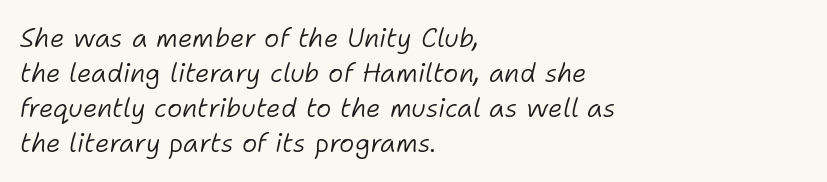
{"italic": "yes", "lean": "right", "slant_degrees": 11, "bold": "no", "underline": "no", "align": "left", "line_spacing": "normal", "line_spacing_ratio": 1.35, "letter_spacing": "normal", "letter_spacing_em": 0.0, "glyph_px": 26}
